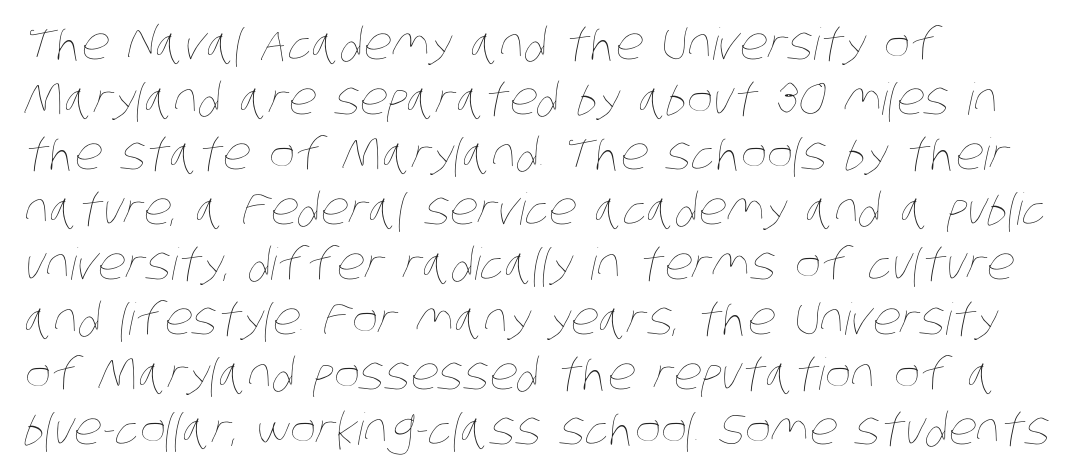
Q: Is the text bold? A: No.
Q: Is the text underlined? A: No.
Q: How is the paragraph aligned? A: Left-aligned.
Q: Is the spacing between letters normal or unusually wide? A: Normal.
Q: Is the spacing between lines tight, normal or loose? A: Normal.
Q: Width (condensed, normal, or wide)? A: Condensed.
Q: Stroke contrast? A: Low.
Q: x-height? A: Large.
Q: Monospaced? A: No.
